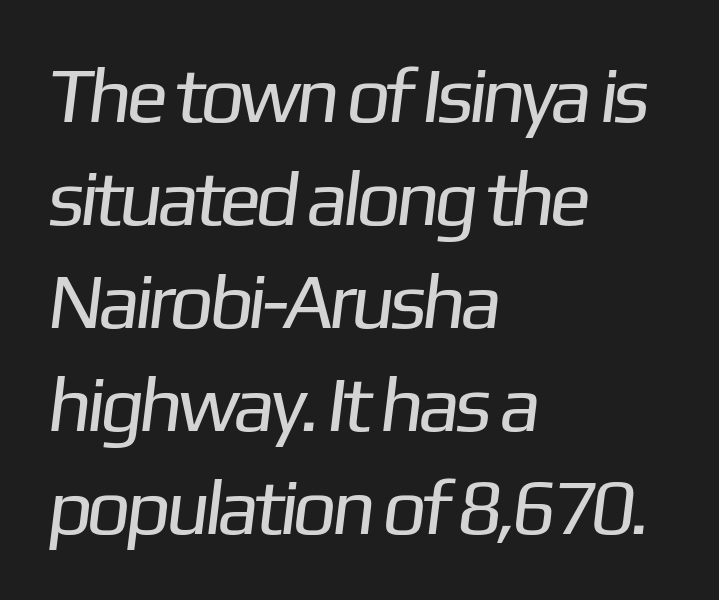
Q: Is the text bold? A: No.
Q: Is the typeface a serif or a sans-serif typeface? A: Sans-serif.
Q: Is the text underlined? A: No.
Q: How is the paragraph aligned? A: Left-aligned.
Q: Is the spacing between letters normal or unusually wide? A: Normal.
Q: Is the spacing between lines tight, normal or loose? A: Normal.
Q: Width (condensed, normal, or wide)? A: Normal.
Q: Stroke contrast? A: Low.
Q: x-height? A: Medium.
Q: Monospaced? A: No.
